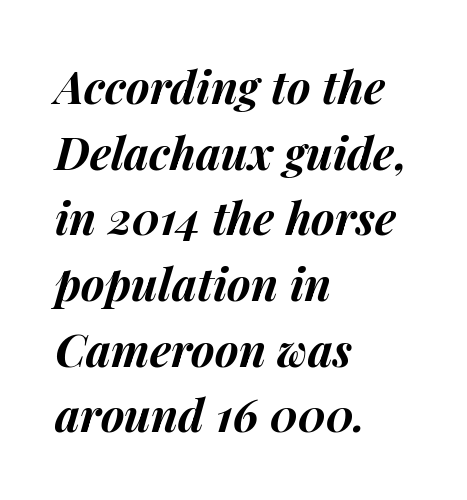
Q: Is the text bold? A: Yes.
Q: Is the text italic (slanted)? A: Yes, it leans right by about 14 degrees.
Q: Is the text underlined? A: No.
Q: How is the paragraph aligned? A: Left-aligned.
Q: Is the spacing between letters normal or unusually wide? A: Normal.
Q: Is the spacing between lines tight, normal or loose? A: Normal.
Q: Width (condensed, normal, or wide)? A: Normal.
Q: Stroke contrast? A: Medium.
Q: x-height? A: Medium.
Q: Monospaced? A: No.
